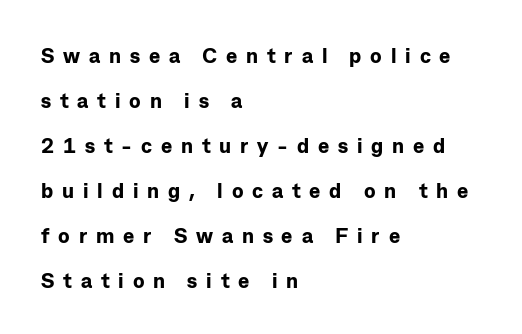
{"italic": "no", "bold": "yes", "underline": "no", "align": "left", "line_spacing": "loose", "line_spacing_ratio": 2.14, "letter_spacing": "wide", "letter_spacing_em": 0.42, "glyph_px": 21}
